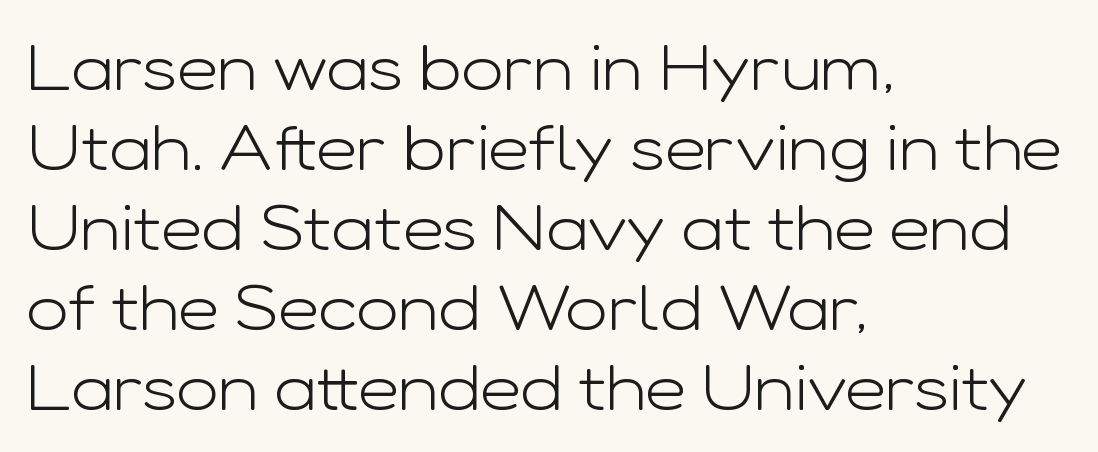
The image shows 63 px light, wide sans-serif type, upright; set left-aligned, normal line spacing (1.27x), normal letter spacing, not underlined; low stroke contrast and a medium x-height.
